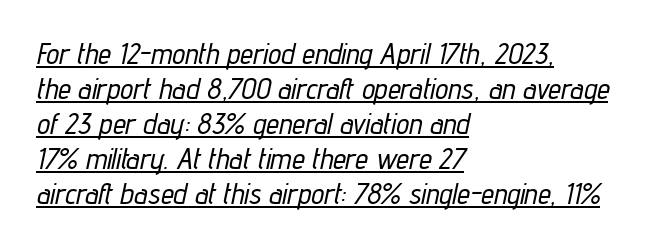
Q: Is the text italic (slanted)? A: Yes, it leans right by about 12 degrees.
Q: Is the text underlined? A: Yes.
Q: How is the paragraph aligned? A: Left-aligned.
Q: Is the spacing between letters normal or unusually wide? A: Normal.
Q: Width (condensed, normal, or wide)? A: Condensed.
Q: Stroke contrast? A: Low.
Q: x-height? A: Medium.
Q: Monospaced? A: No.
